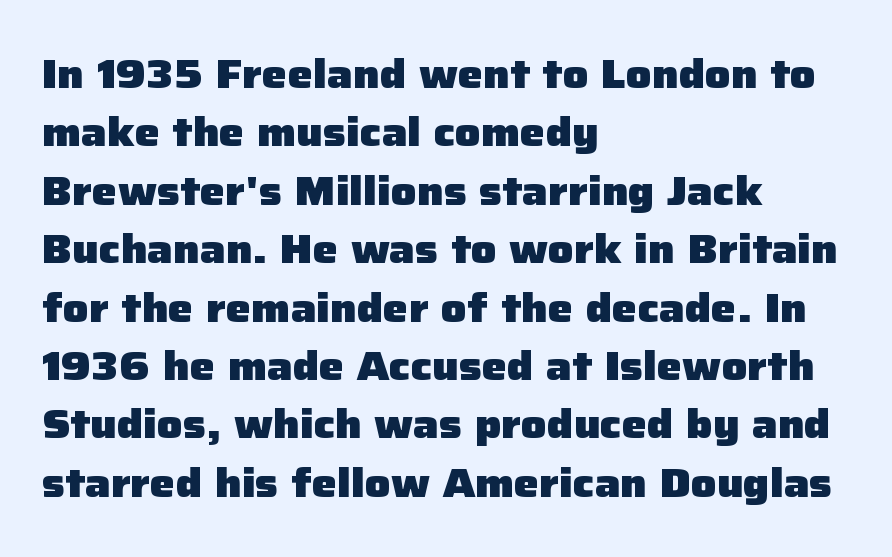
{"serif": "no", "italic": "no", "bold": "yes", "weight": "heavy", "width": "normal", "stroke_contrast": "low", "x_height": "medium", "monospaced": "no", "underline": "no", "align": "left", "line_spacing": "normal", "line_spacing_ratio": 1.46, "letter_spacing": "normal", "letter_spacing_em": 0.0, "glyph_px": 40}
